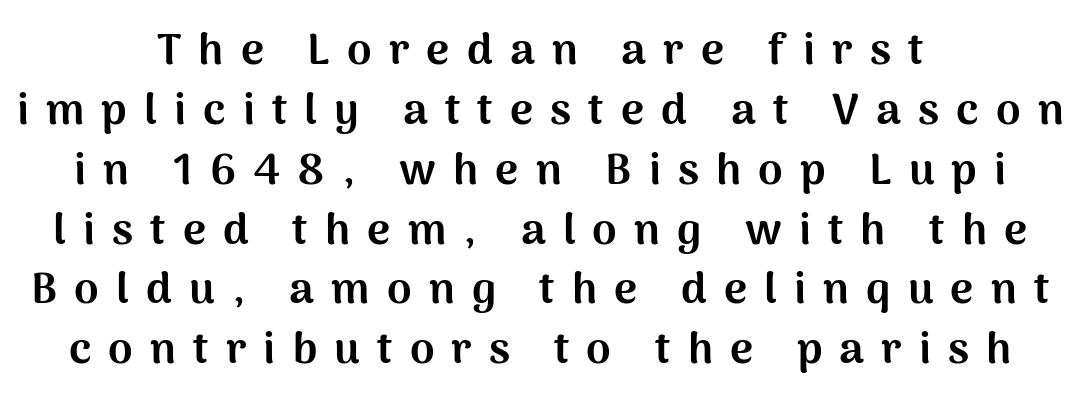
The image shows 44 px bold sans-serif type, upright; set centered, normal line spacing (1.36x), unusually wide letter spacing (+0.39 em), not underlined; medium stroke contrast and a medium x-height.
